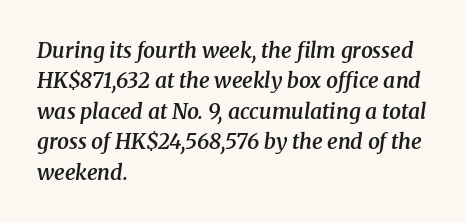
Here the glyphs are tracked normally, forming tight word shapes. Students, this is semibold: more ink than regular, less than bold. When letters slant like this, we call the style italic. Anything drawn beneath the words? Only blank space.
